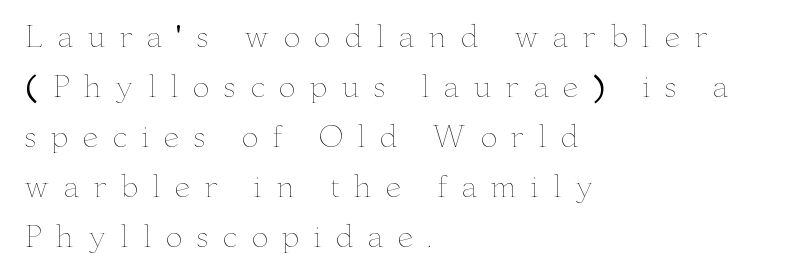
The image shows 29 px thin, wide type, upright; set left-aligned, line spacing 1.72x, unusually wide letter spacing (+0.47 em), not underlined; low stroke contrast and a small x-height.
